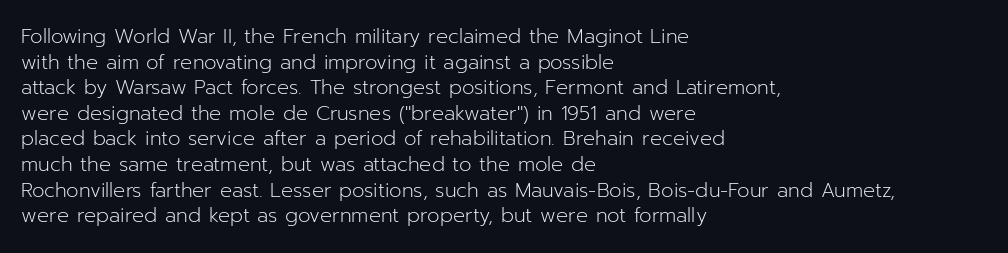
The image shows 20 px text type, upright; set left-aligned, normal line spacing (1.28x), normal letter spacing, not underlined.
